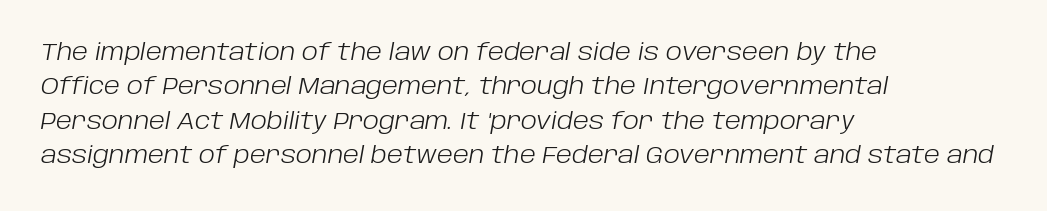
Q: Is the text bold? A: No.
Q: Is the text italic (slanted)? A: Yes, it leans right by about 10 degrees.
Q: Is the text underlined? A: No.
Q: How is the paragraph aligned? A: Left-aligned.
Q: Is the spacing between letters normal or unusually wide? A: Normal.
Q: Is the spacing between lines tight, normal or loose? A: Normal.
